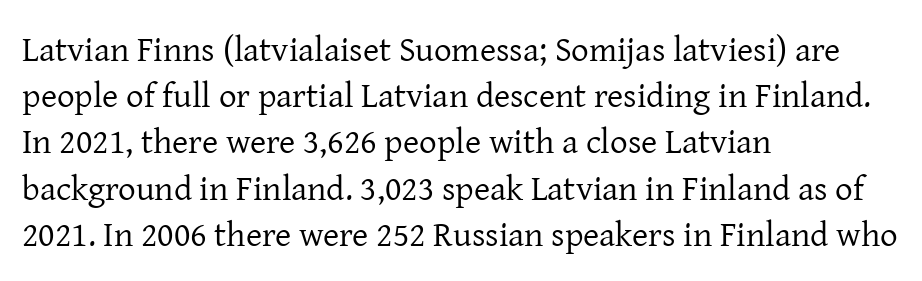
The image shows 35 px regular-weight serif type, upright; set left-aligned, normal line spacing (1.32x), normal letter spacing, not underlined; low stroke contrast and a medium x-height.
